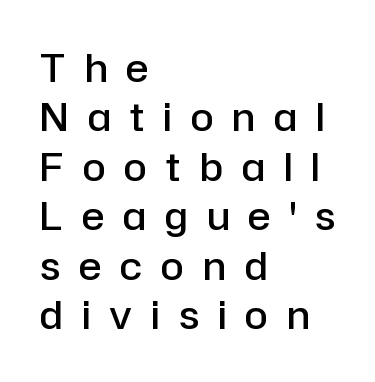
Q: Is the text bold? A: Semi-bold.
Q: Is the text italic (slanted)? A: No, it is upright.
Q: Is the typeface a serif or a sans-serif typeface? A: Sans-serif.
Q: Is the text underlined? A: No.
Q: How is the paragraph aligned? A: Left-aligned.
Q: Is the spacing between letters normal or unusually wide? A: Unusually wide.
Q: Is the spacing between lines tight, normal or loose? A: Normal.
Q: Width (condensed, normal, or wide)? A: Normal.
Q: Stroke contrast? A: Low.
Q: x-height? A: Medium.
Q: Monospaced? A: No.
